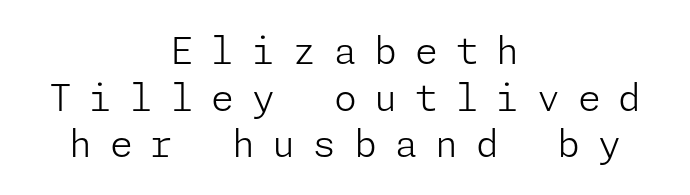
Compared with typical body copy, the letter spacing here is much looser. You can tell it's not italic because the verticals are truly vertical. The lines in this sample share a center point and differ in where they start and stop. Does the type have serifs? No, each stem ends abruptly.
